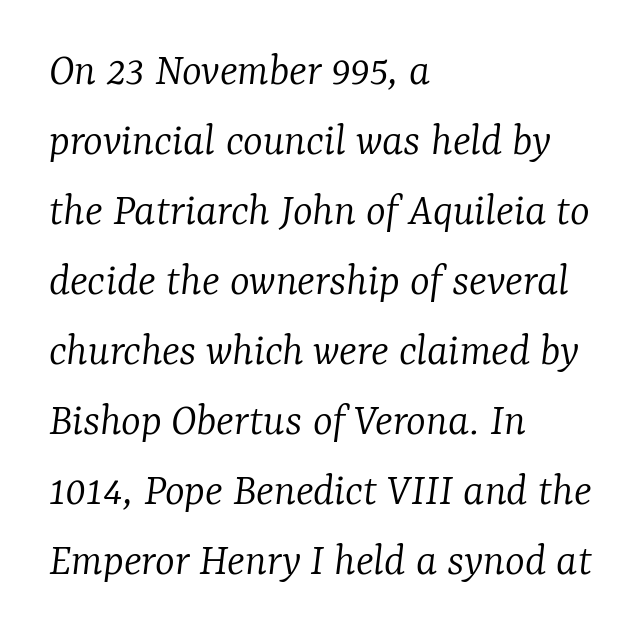
Each new line begins a customary step beneath the previous one. The foot of each line stays bare and open. Yep, those are serifs on the letters. The rendering anchors every line to the left-hand side. Each letter keeps its own natural width here, so spacing adapts to shape. Nothing unusual about the tracking: characters are spaced as the font intends.
